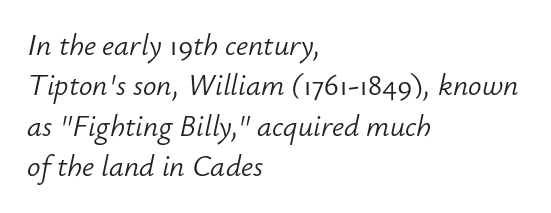
Q: Is the text bold? A: No.
Q: Is the text italic (slanted)? A: Yes, it leans right by about 12 degrees.
Q: Is the text underlined? A: No.
Q: How is the paragraph aligned? A: Left-aligned.
Q: Is the spacing between letters normal or unusually wide? A: Normal.
Q: Is the spacing between lines tight, normal or loose? A: Normal.
Q: Width (condensed, normal, or wide)? A: Normal.
Q: Stroke contrast? A: Low.
Q: x-height? A: Small.
Q: Monospaced? A: No.
